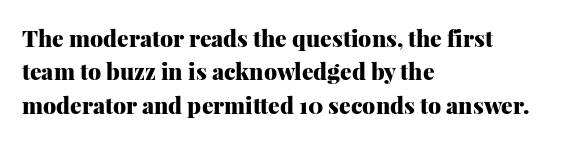
{"italic": "no", "bold": "yes", "underline": "no", "align": "left", "line_spacing": "normal", "line_spacing_ratio": 1.45, "letter_spacing": "normal", "letter_spacing_em": 0.0, "glyph_px": 23}
